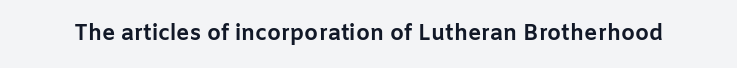
Q: Is the text bold? A: Yes.
Q: Is the text italic (slanted)? A: No, it is upright.
Q: Is the text underlined? A: No.
Q: Is the spacing between letters normal or unusually wide? A: Normal.
